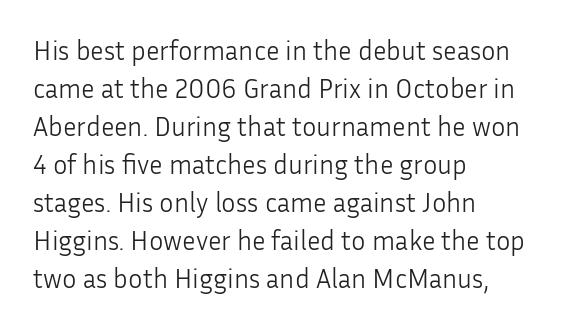
The designer left line spacing at the default. A classic flush-left, rag-right setting is used for this passage. The font sits on the lighter half of the weight spectrum, regular included. The letters stand straight up with perfectly vertical stems. No word sits above an underline.
